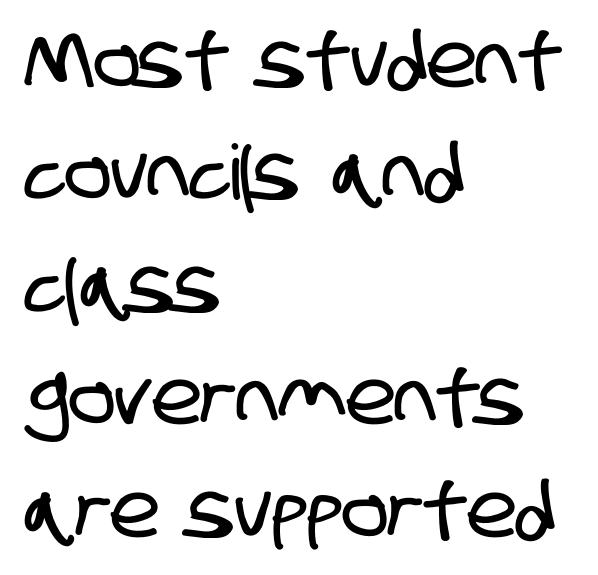
Does the leading feel generous? No, just average. Varying glyph widths throughout — classic text-font behaviour. Which margin do the lines hug? The left one — the right edge is uneven. This rendering leaves character spacing at its baseline value. Type style note: lacks serifs. The gap between lines stays unmarked.
